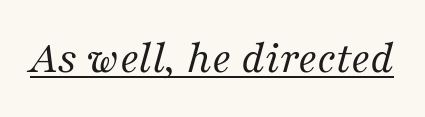
The image shows 47 px regular-weight serif type, italic (leaning right); set normal letter spacing, underlined; medium stroke contrast and a medium x-height.
